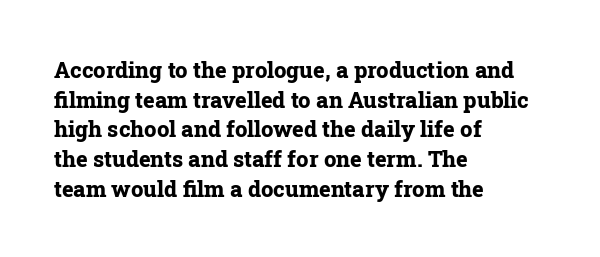
{"italic": "no", "bold": "yes", "underline": "no", "align": "left", "line_spacing": "normal", "line_spacing_ratio": 1.35, "letter_spacing": "normal", "letter_spacing_em": 0.0, "glyph_px": 22}
